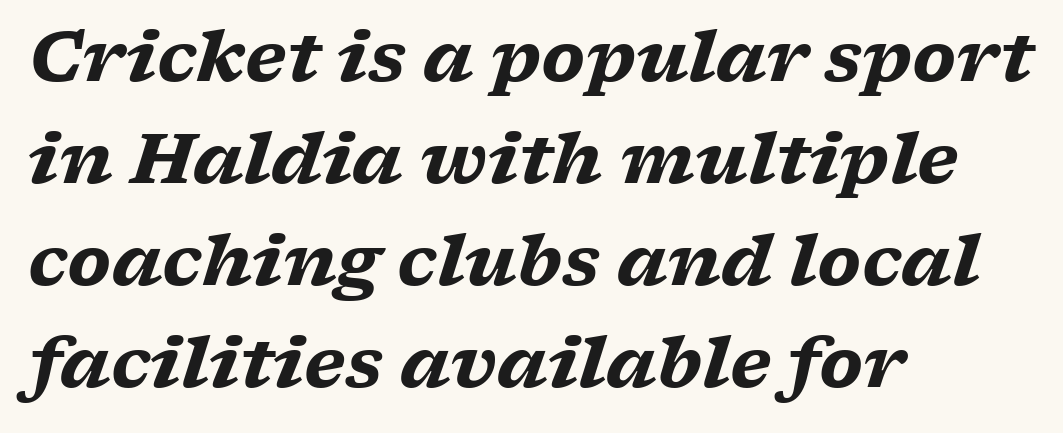
The image shows 69 px heavy, wide serif type, italic (leaning right); set left-aligned, normal line spacing (1.48x), normal letter spacing, not underlined; low stroke contrast and a medium x-height.
